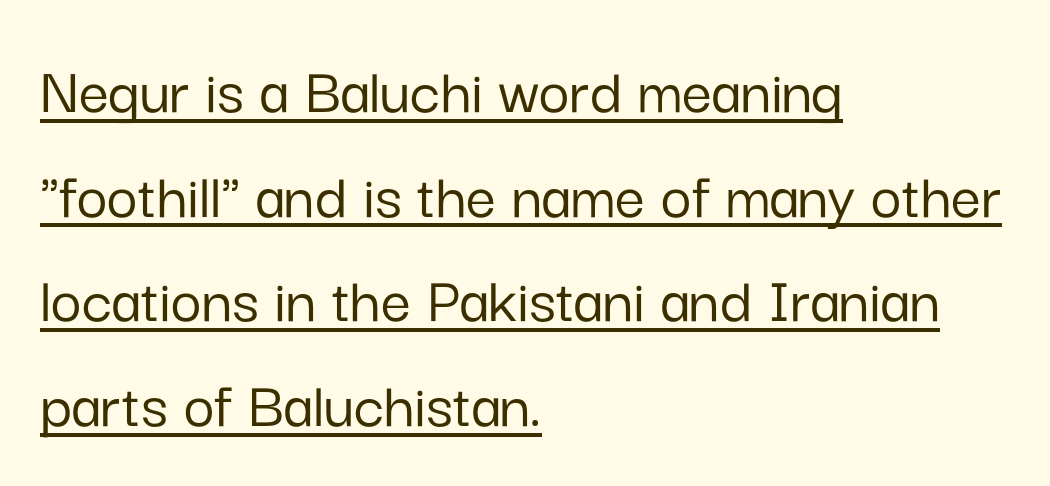
The image shows 67 px sans-serif type, upright; set left-aligned, normal line spacing (1.56x), normal letter spacing, underlined; low stroke contrast and a medium x-height.
